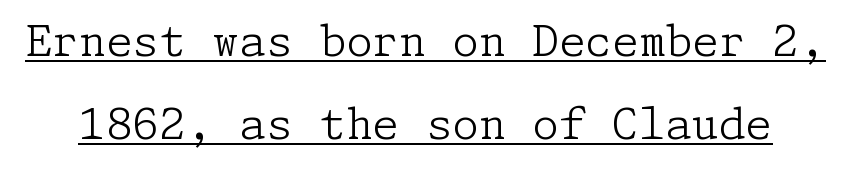
Q: Is the text bold? A: No.
Q: Is the text italic (slanted)? A: No, it is upright.
Q: Is the typeface a serif or a sans-serif typeface? A: Serif.
Q: Is the text underlined? A: Yes.
Q: Is the spacing between letters normal or unusually wide? A: Normal.
Q: Is the spacing between lines tight, normal or loose? A: Loose.
Q: Width (condensed, normal, or wide)? A: Normal.
Q: Stroke contrast? A: Low.
Q: x-height? A: Medium.
